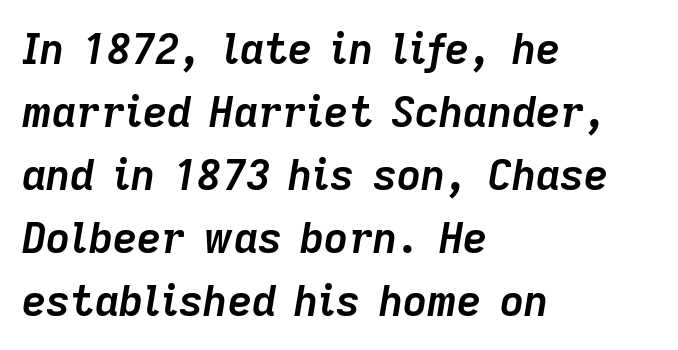
{"italic": "yes", "lean": "right", "slant_degrees": 9, "bold": "yes", "weight": "semibold", "width": "normal", "stroke_contrast": "low", "x_height": "medium", "monospaced": "no", "underline": "no", "align": "left", "line_spacing": "normal", "line_spacing_ratio": 1.5, "letter_spacing": "normal", "letter_spacing_em": 0.0, "glyph_px": 42}
